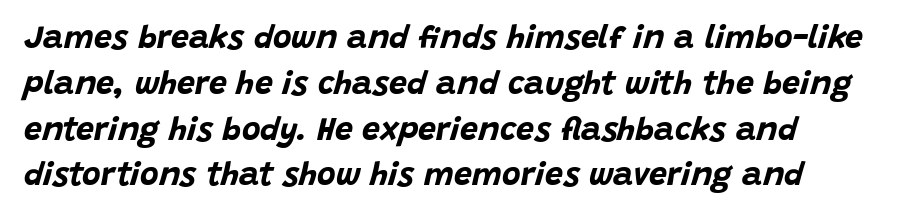
{"italic": "yes", "lean": "right", "slant_degrees": 15, "bold": "yes", "weight": "bold", "width": "normal", "stroke_contrast": "low", "x_height": "large", "monospaced": "no", "underline": "no", "align": "left", "line_spacing": "normal", "line_spacing_ratio": 1.43, "letter_spacing": "normal", "letter_spacing_em": 0.0, "glyph_px": 32}
